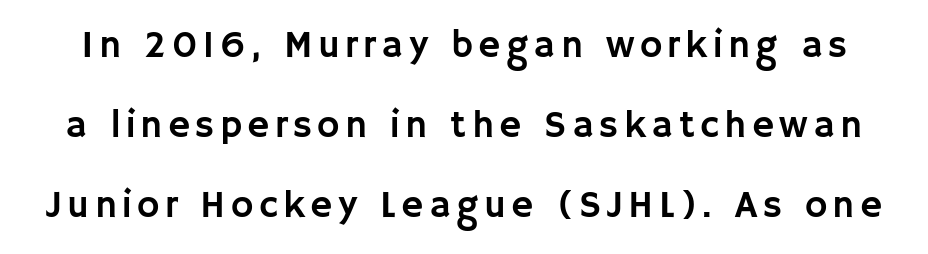
The image shows 38 px sans-serif type, upright; set loose line spacing (2.11x), not underlined; low stroke contrast and a large x-height.
